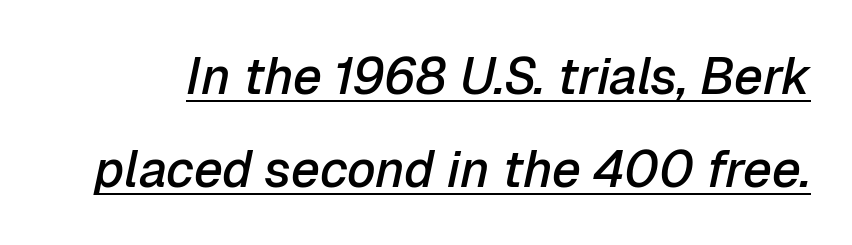
The image shows 51 px semibold type, italic (leaning right); set line spacing 1.82x, normal letter spacing, underlined; low stroke contrast and a medium x-height.
